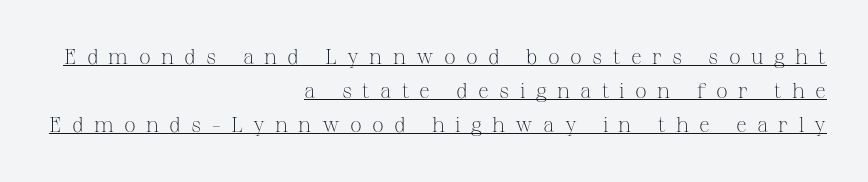
The image shows 21 px text type, upright; set right-aligned, normal line spacing (1.62x), unusually wide letter spacing (+0.49 em), underlined.
